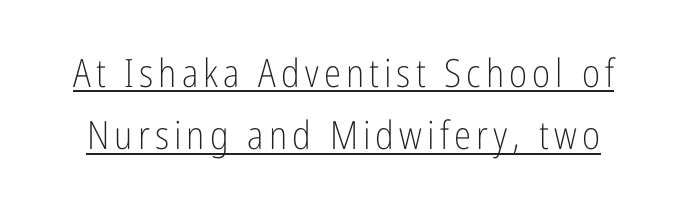
{"serif": "no", "italic": "no", "bold": "no", "weight": "light", "width": "condensed", "stroke_contrast": "low", "x_height": "medium", "monospaced": "no", "underline": "yes", "line_spacing": "normal", "line_spacing_ratio": 1.6, "glyph_px": 39}
